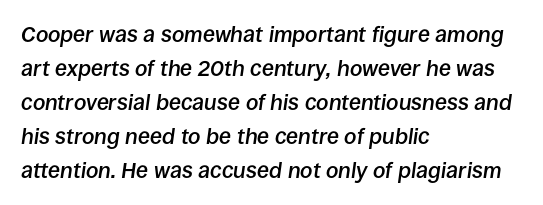
Q: Is the text bold? A: Semi-bold.
Q: Is the text italic (slanted)? A: Yes, it leans right by about 8 degrees.
Q: Is the text underlined? A: No.
Q: How is the paragraph aligned? A: Left-aligned.
Q: Is the spacing between letters normal or unusually wide? A: Normal.
Q: Is the spacing between lines tight, normal or loose? A: Normal.
